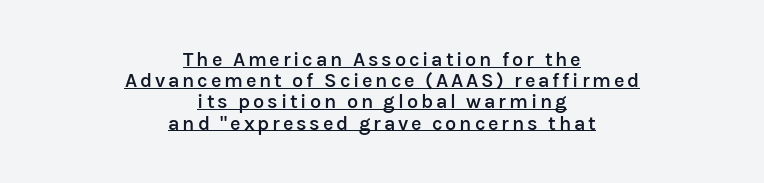
Like a heading marked for emphasis, these lines bear an underscore. This sample trades vertical openness for compactness between lines. Is the block centered? Yes — each line is placed symmetrically about the middle. Upright lettering throughout. Look at the stroke-to-counter ratio: somewhat heavy, a semibold.
